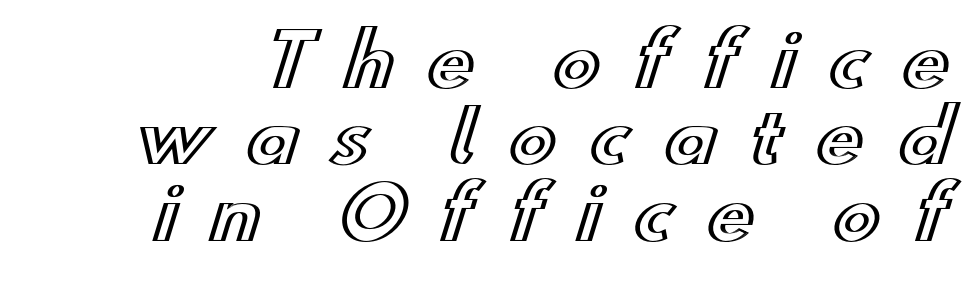
{"width": "wide", "x_height": "small", "monospaced": "no", "underline": "no", "line_spacing": "tight", "line_spacing_ratio": 1.06, "letter_spacing": "wide", "letter_spacing_em": 0.45, "glyph_px": 72}
